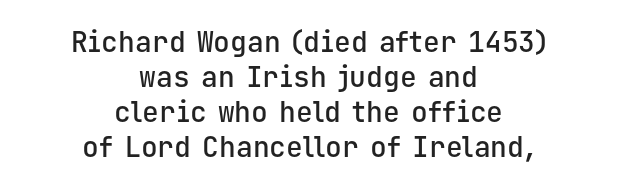
The font's upright variant was chosen for this text. Its strokes are somewhat broadened, the hallmark of semibold type. Looks like terminal output: every glyph gets an equal slot. The space between consecutive lines is moderate.
